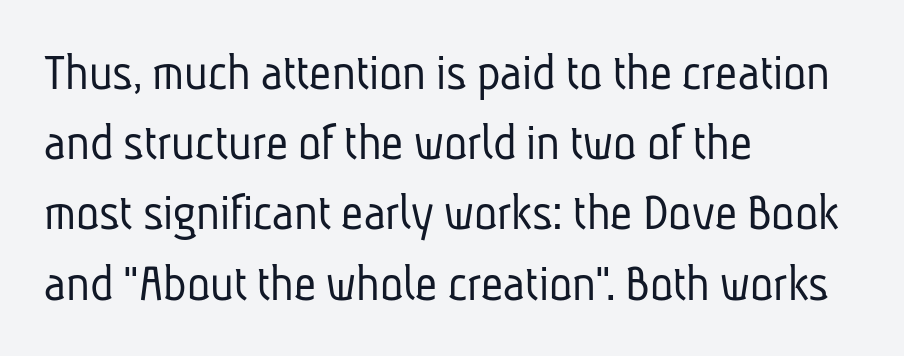
Q: Is the text bold? A: No.
Q: Is the typeface a serif or a sans-serif typeface? A: Sans-serif.
Q: Is the text underlined? A: No.
Q: How is the paragraph aligned? A: Left-aligned.
Q: Is the spacing between letters normal or unusually wide? A: Normal.
Q: Is the spacing between lines tight, normal or loose? A: Normal.
Q: Width (condensed, normal, or wide)? A: Condensed.
Q: Stroke contrast? A: Low.
Q: x-height? A: Medium.
Q: Monospaced? A: No.
